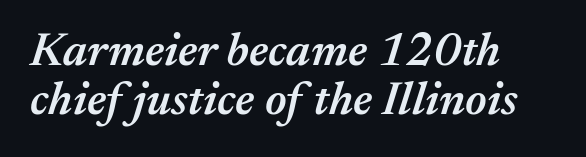
The image shows 47 px semibold type, italic (leaning right); set left-aligned, tight line spacing (1.04x), normal letter spacing, not underlined; medium stroke contrast and a medium x-height.
